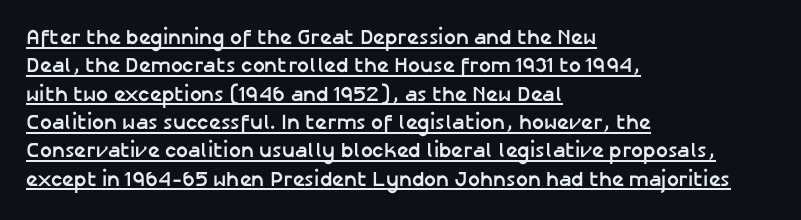
{"italic": "no", "bold": "yes", "underline": "yes", "align": "left", "line_spacing": "normal", "line_spacing_ratio": 1.35, "letter_spacing": "normal", "letter_spacing_em": 0.0, "glyph_px": 21}
